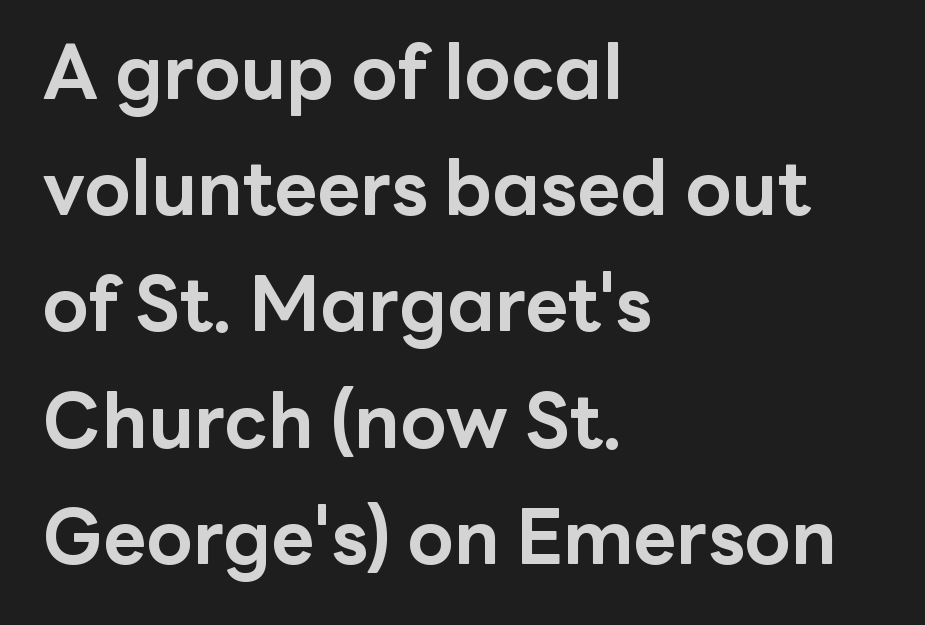
The image shows 75 px bold sans-serif type, upright; set left-aligned, normal line spacing (1.55x), normal letter spacing, not underlined; low stroke contrast and a medium x-height.
